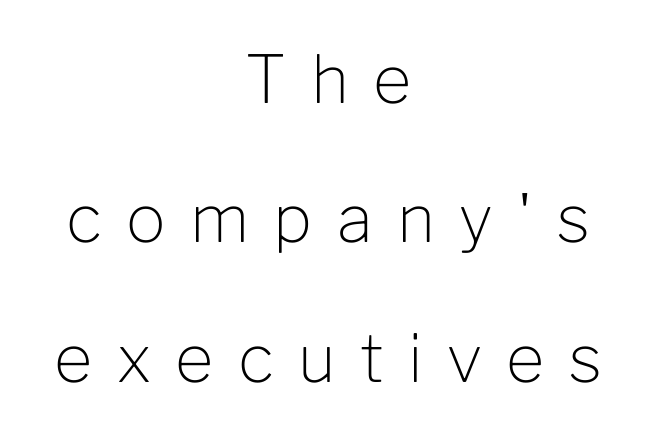
{"serif": "no", "italic": "no", "bold": "no", "weight": "light", "width": "normal", "stroke_contrast": "low", "x_height": "medium", "monospaced": "no", "underline": "no", "align": "center", "line_spacing": "loose", "line_spacing_ratio": 2.11, "letter_spacing": "wide", "letter_spacing_em": 0.37, "glyph_px": 66}
